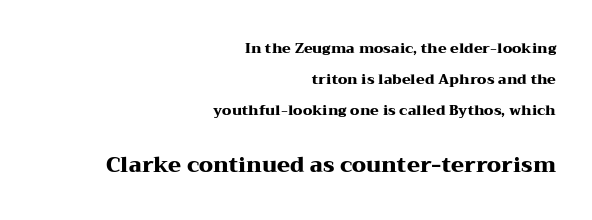
Q: Is the text bold? A: Yes.
Q: Is the text italic (slanted)? A: No, it is upright.
Q: Is the text underlined? A: No.
Q: How is the paragraph aligned? A: Right-aligned.
Q: Is the spacing between letters normal or unusually wide? A: Normal.
Q: Is the spacing between lines tight, normal or loose? A: Loose.
Q: Which block of text is set in a larger size, the first (top) or the second (bottom)? A: The second (bottom) one.
